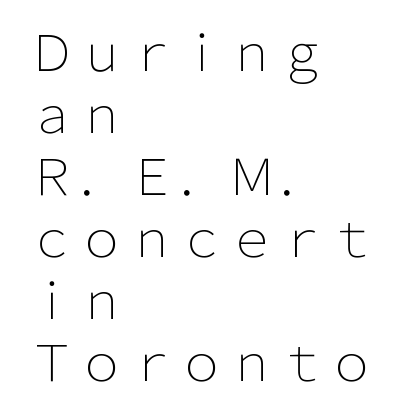
{"serif": "no", "italic": "no", "bold": "no", "weight": "light", "width": "normal", "stroke_contrast": "low", "x_height": "medium", "monospaced": "no", "underline": "no", "align": "left", "line_spacing_ratio": 1.24, "letter_spacing": "normal", "letter_spacing_em": 0.0, "glyph_px": 50}
